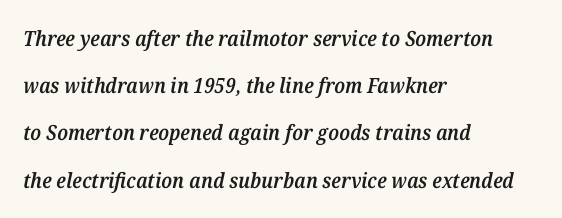
The image shows 21 px text type, italic (leaning right); set left-aligned, loose line spacing (2.25x), normal letter spacing, not underlined.
